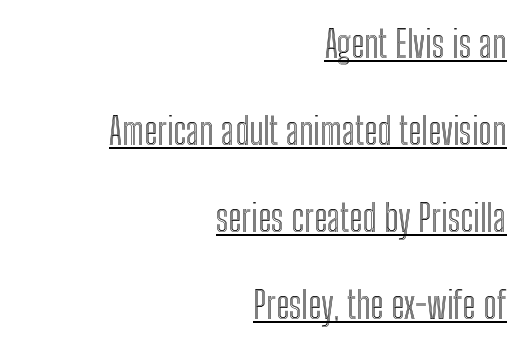
Alignment: flush right. Posture: straight, roman, zero tilt. Is there much room between lines? Yes — plenty of vertical air separates them. No extra tracking has been applied to these lines. Character widths vary here, with narrow letters taking less room than wide ones. Notice how a bar underscores the lettering throughout.
